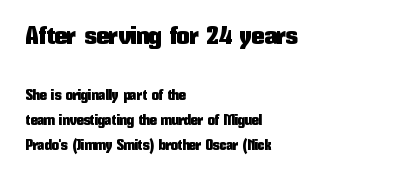
{"italic": "no", "underline": "no", "align": "left", "line_spacing_ratio": 1.78, "letter_spacing": "normal", "letter_spacing_em": 0.0, "larger_block": "first", "size_ratio": 1.79, "glyph_px": 25}
